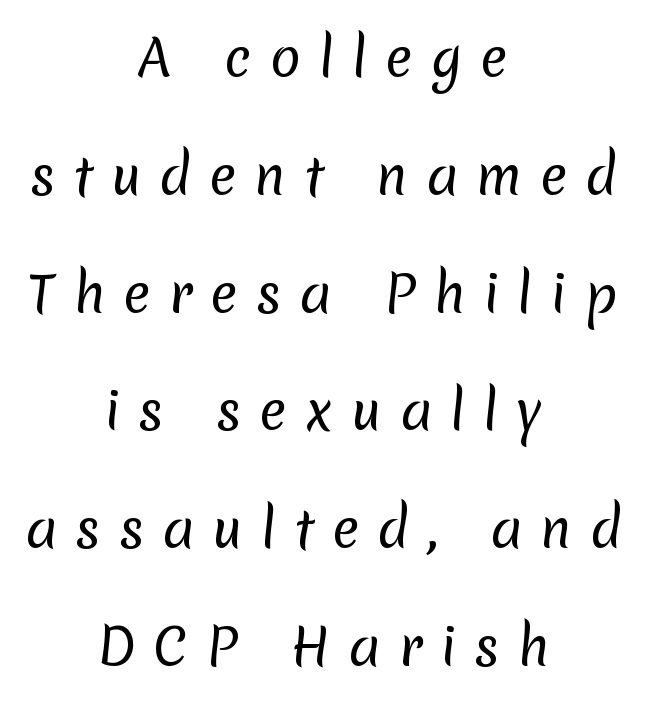
Q: Is the text bold? A: No.
Q: Is the typeface a serif or a sans-serif typeface? A: Sans-serif.
Q: Is the text underlined? A: No.
Q: How is the paragraph aligned? A: Centered.
Q: Is the spacing between letters normal or unusually wide? A: Unusually wide.
Q: Is the spacing between lines tight, normal or loose? A: Loose.
Q: Width (condensed, normal, or wide)? A: Normal.
Q: Stroke contrast? A: Low.
Q: x-height? A: Medium.
Q: Monospaced? A: No.
